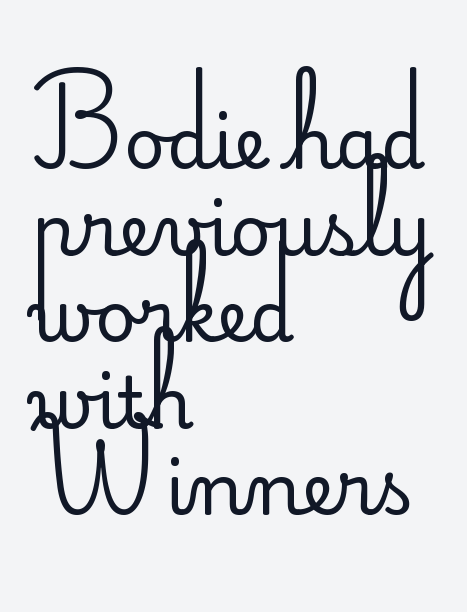
The image shows 71 px regular-weight sans-serif type, upright; set left-aligned, line spacing 1.22x, normal letter spacing, not underlined; low stroke contrast and a small x-height.
